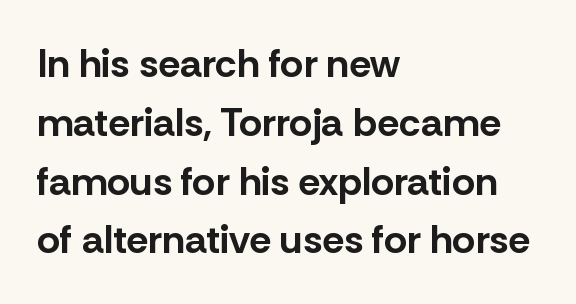
The face used here is proportionally spaced, like ordinary book or web type. The passage shown is emphatically bold. Decoration check: the copy has no underline. Stroke terminals: plain, sans-serif.
